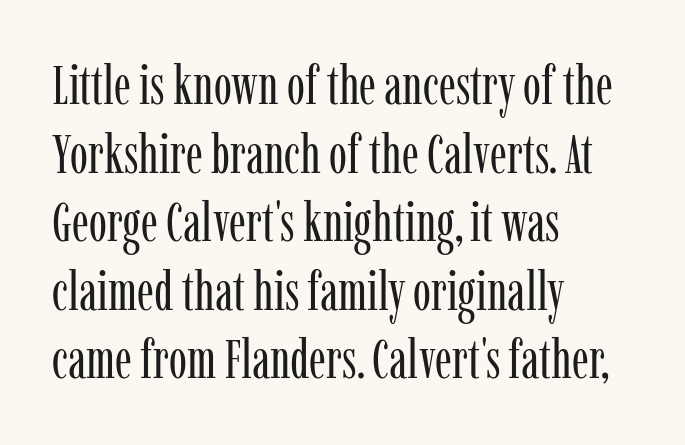
The image shows 54 px regular-weight, condensed serif type, upright; set left-aligned, normal line spacing (1.27x), normal letter spacing, not underlined; low stroke contrast and a medium x-height.
